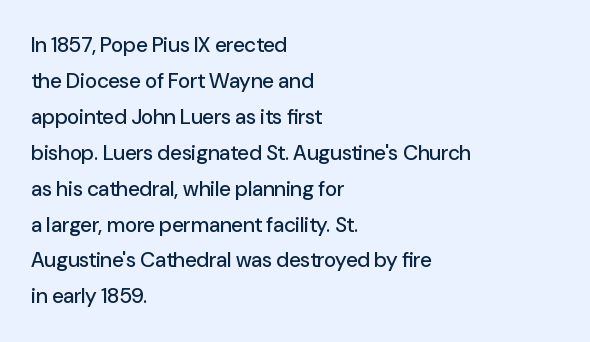
Q: Is the text italic (slanted)? A: No, it is upright.
Q: Is the text underlined? A: No.
Q: How is the paragraph aligned? A: Left-aligned.
Q: Is the spacing between letters normal or unusually wide? A: Normal.
